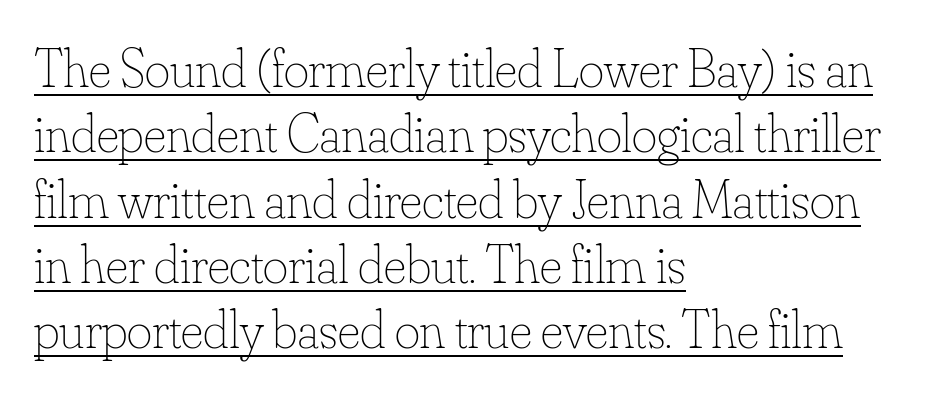
These lines are rendered in a variable-pitch font. These characters rest on top of a visible drawn line. The paragraph shown leans on its left margin. No letter is thick-stroked: the sample isn't bold.
